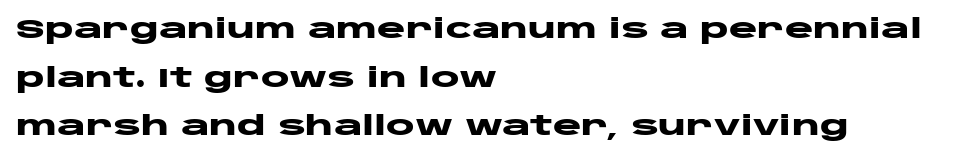
Heavy-handed strokes throughout: this text is bold. Every stem runs plumb, perpendicular to the baseline. Casual observation: everything's shoved over to the left. The passage shown is not underscored anywhere. You could call the tracking neutral — neither tight nor loose.
